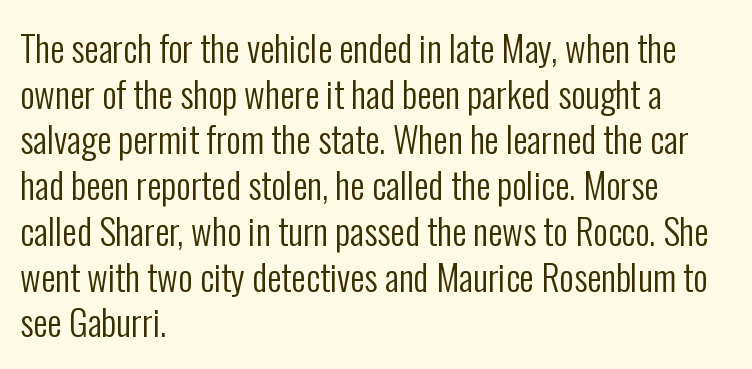
{"serif": "no", "italic": "no", "bold": "no", "weight": "regular", "width": "condensed", "stroke_contrast": "low", "x_height": "medium", "monospaced": "no", "underline": "no", "align": "left", "line_spacing": "normal", "line_spacing_ratio": 1.27, "letter_spacing": "normal", "letter_spacing_em": 0.0, "glyph_px": 36}
